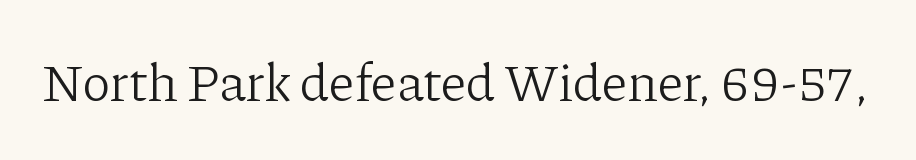
The image shows 53 px light serif type, upright; set normal letter spacing, not underlined; low stroke contrast and a medium x-height.
